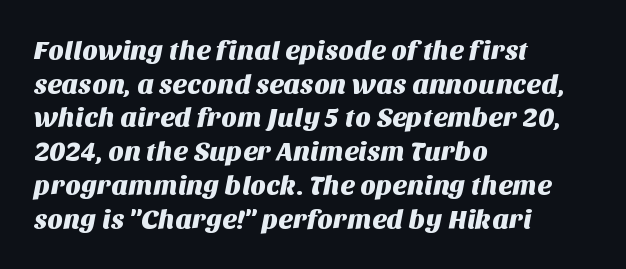
{"underline": "no", "align": "left", "line_spacing": "normal", "line_spacing_ratio": 1.25, "letter_spacing": "normal", "letter_spacing_em": 0.0, "glyph_px": 27}
